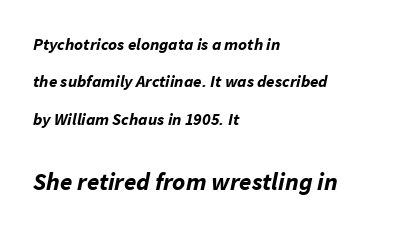
Q: Is the text bold? A: Yes.
Q: Is the text italic (slanted)? A: Yes, it leans right by about 11 degrees.
Q: Is the text underlined? A: No.
Q: How is the paragraph aligned? A: Left-aligned.
Q: Is the spacing between letters normal or unusually wide? A: Normal.
Q: Is the spacing between lines tight, normal or loose? A: Loose.
Q: Which block of text is set in a larger size, the first (top) or the second (bottom)? A: The second (bottom) one.
